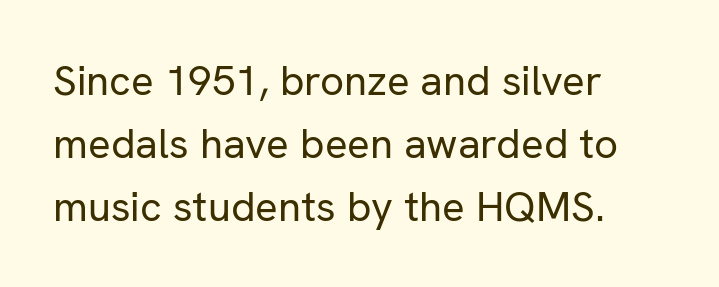
{"serif": "no", "italic": "no", "bold": "no", "weight": "regular", "width": "normal", "stroke_contrast": "low", "x_height": "medium", "monospaced": "no", "underline": "no", "align": "left", "line_spacing": "normal", "line_spacing_ratio": 1.5, "letter_spacing": "normal", "letter_spacing_em": 0.0, "glyph_px": 42}
